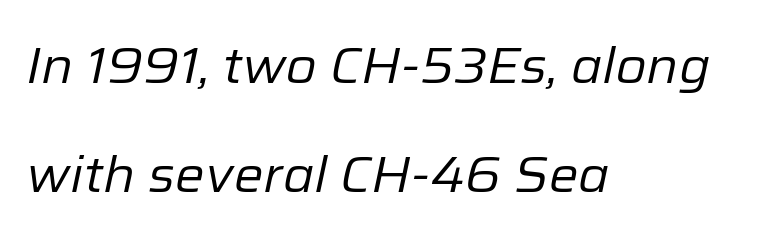
Q: Is the text bold? A: No.
Q: Is the text italic (slanted)? A: Yes, it leans right by about 12 degrees.
Q: Is the text underlined? A: No.
Q: How is the paragraph aligned? A: Left-aligned.
Q: Is the spacing between letters normal or unusually wide? A: Normal.
Q: Is the spacing between lines tight, normal or loose? A: Loose.
Q: Width (condensed, normal, or wide)? A: Normal.
Q: Stroke contrast? A: Low.
Q: x-height? A: Medium.
Q: Monospaced? A: No.
